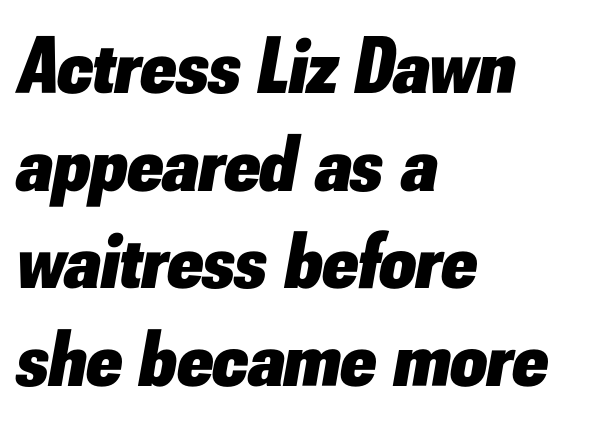
The image shows 80 px heavy type, italic (leaning right); set left-aligned, line spacing 1.22x, normal letter spacing, not underlined; low stroke contrast and a small x-height.
